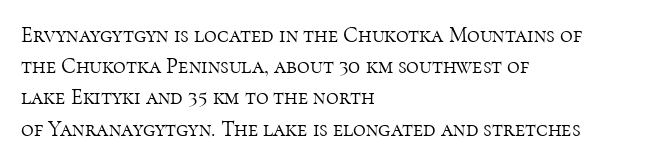
{"italic": "no", "bold": "no", "underline": "no", "align": "left", "line_spacing": "normal", "line_spacing_ratio": 1.42, "letter_spacing": "normal", "letter_spacing_em": 0.0, "glyph_px": 22}
